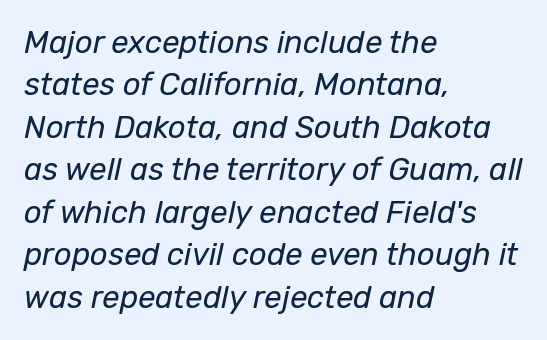
Q: Is the text bold? A: No.
Q: Is the text italic (slanted)? A: Yes, it leans right by about 12 degrees.
Q: Is the text underlined? A: No.
Q: How is the paragraph aligned? A: Left-aligned.
Q: Is the spacing between letters normal or unusually wide? A: Normal.
Q: Is the spacing between lines tight, normal or loose? A: Normal.
Q: Width (condensed, normal, or wide)? A: Normal.
Q: Stroke contrast? A: Low.
Q: x-height? A: Medium.
Q: Monospaced? A: No.
